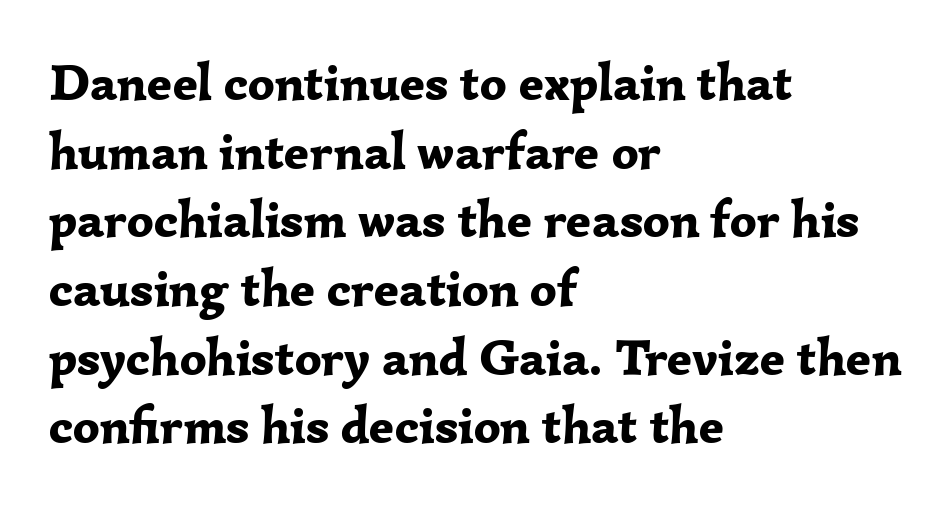
Q: Is the text bold? A: Yes.
Q: Is the text italic (slanted)? A: No, it is upright.
Q: Is the typeface a serif or a sans-serif typeface? A: Serif.
Q: Is the text underlined? A: No.
Q: How is the paragraph aligned? A: Left-aligned.
Q: Is the spacing between letters normal or unusually wide? A: Normal.
Q: Is the spacing between lines tight, normal or loose? A: Normal.
Q: Width (condensed, normal, or wide)? A: Normal.
Q: Stroke contrast? A: Low.
Q: x-height? A: Medium.
Q: Monospaced? A: No.
